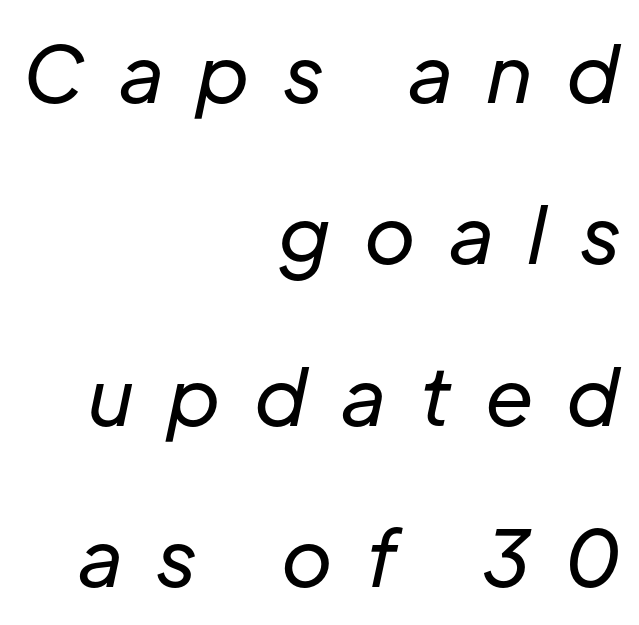
The image shows 78 px regular-weight type, italic (leaning right); set right-aligned, loose line spacing (2.07x), unusually wide letter spacing (+0.43 em), not underlined; low stroke contrast and a medium x-height.
